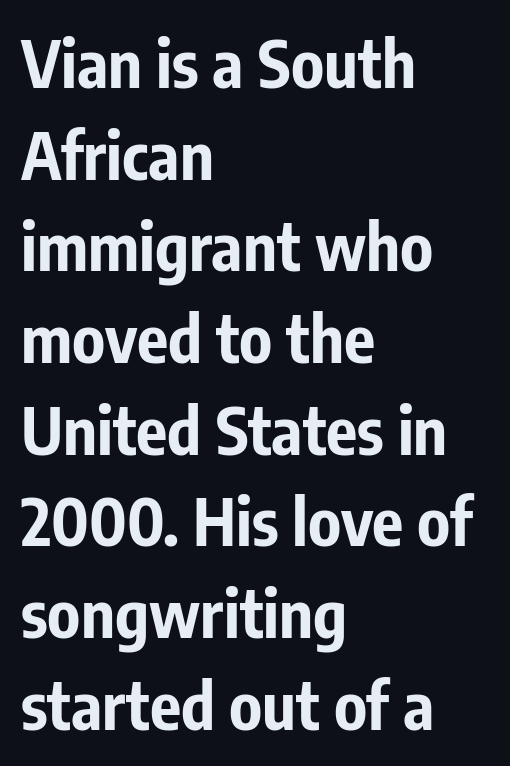
Q: Is the text bold? A: Yes.
Q: Is the text italic (slanted)? A: No, it is upright.
Q: Is the typeface a serif or a sans-serif typeface? A: Sans-serif.
Q: Is the text underlined? A: No.
Q: How is the paragraph aligned? A: Left-aligned.
Q: Is the spacing between letters normal or unusually wide? A: Normal.
Q: Is the spacing between lines tight, normal or loose? A: Normal.
Q: Width (condensed, normal, or wide)? A: Condensed.
Q: Stroke contrast? A: Low.
Q: x-height? A: Medium.
Q: Monospaced? A: No.
